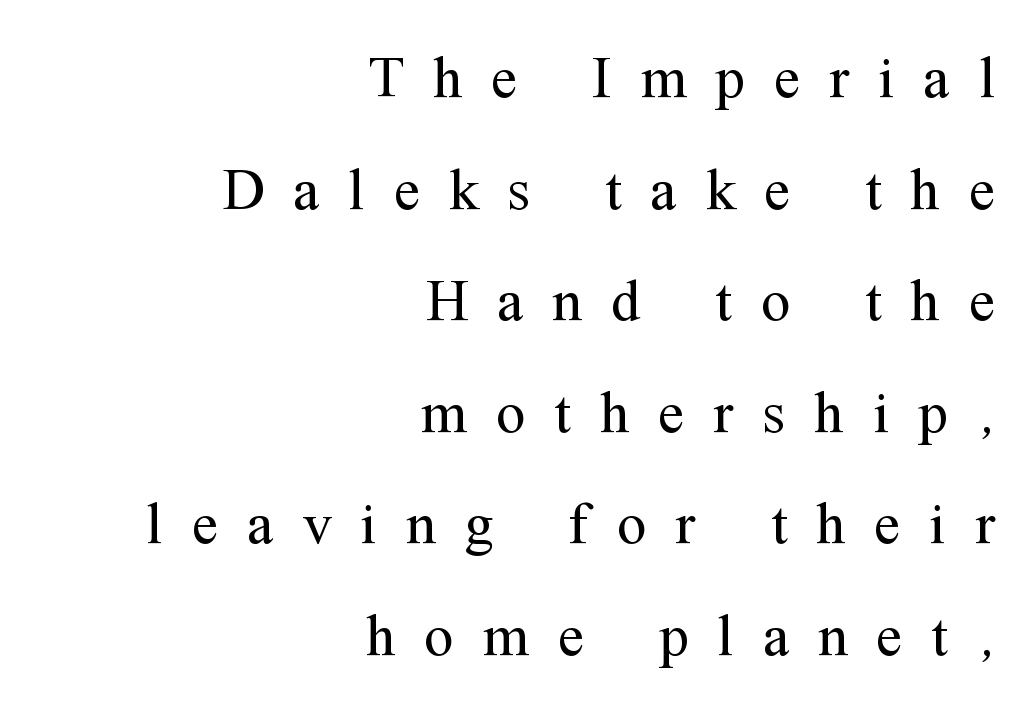
The image shows 59 px regular-weight serif type, upright; set right-aligned, line spacing 1.89x, unusually wide letter spacing (+0.49 em), not underlined; medium stroke contrast and a medium x-height.
